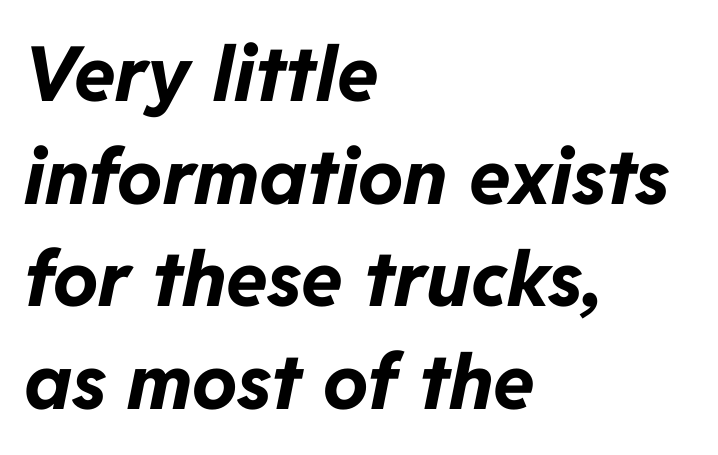
Q: Is the text bold? A: Yes.
Q: Is the text italic (slanted)? A: Yes, it leans right by about 11 degrees.
Q: Is the text underlined? A: No.
Q: How is the paragraph aligned? A: Left-aligned.
Q: Is the spacing between letters normal or unusually wide? A: Normal.
Q: Is the spacing between lines tight, normal or loose? A: Normal.
Q: Width (condensed, normal, or wide)? A: Normal.
Q: Stroke contrast? A: Low.
Q: x-height? A: Medium.
Q: Monospaced? A: No.
